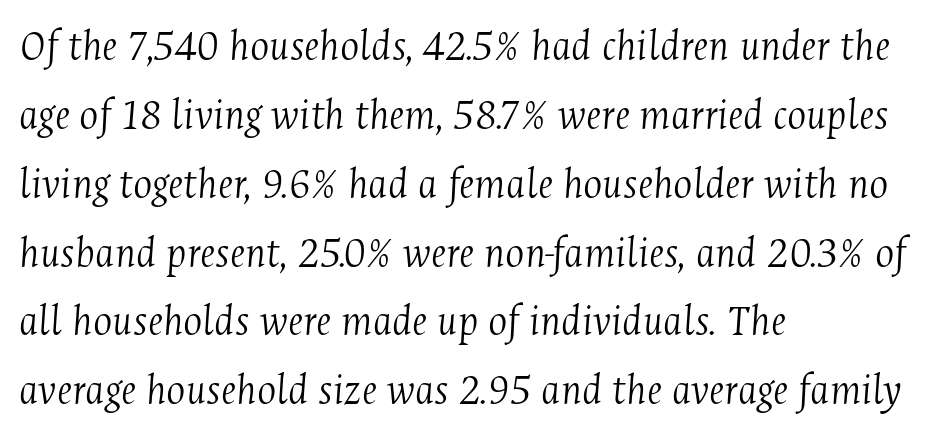
{"serif": "yes", "italic": "yes", "lean": "right", "slant_degrees": 4, "bold": "no", "weight": "light", "width": "condensed", "stroke_contrast": "medium", "x_height": "medium", "monospaced": "no", "underline": "no", "align": "left", "line_spacing": "normal", "line_spacing_ratio": 1.53, "letter_spacing": "normal", "letter_spacing_em": 0.0, "glyph_px": 45}
